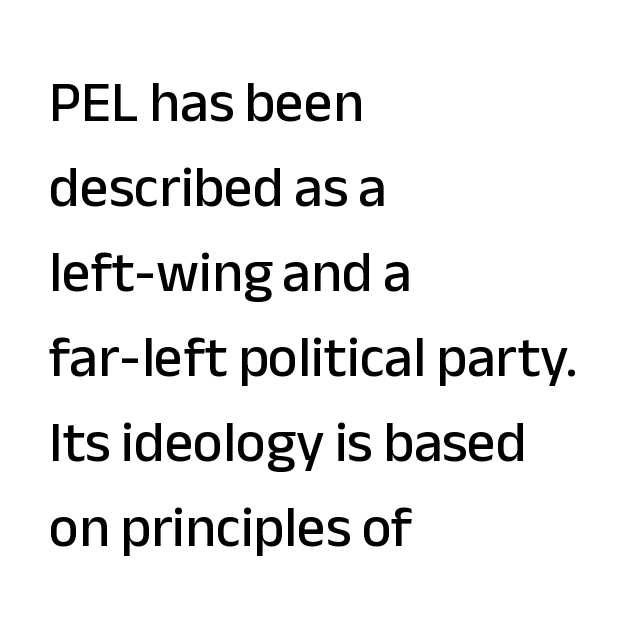
Q: Is the text italic (slanted)? A: No, it is upright.
Q: Is the typeface a serif or a sans-serif typeface? A: Sans-serif.
Q: Is the text underlined? A: No.
Q: How is the paragraph aligned? A: Left-aligned.
Q: Is the spacing between letters normal or unusually wide? A: Normal.
Q: Is the spacing between lines tight, normal or loose? A: Normal.
Q: Width (condensed, normal, or wide)? A: Normal.
Q: Stroke contrast? A: Low.
Q: x-height? A: Medium.
Q: Monospaced? A: No.
